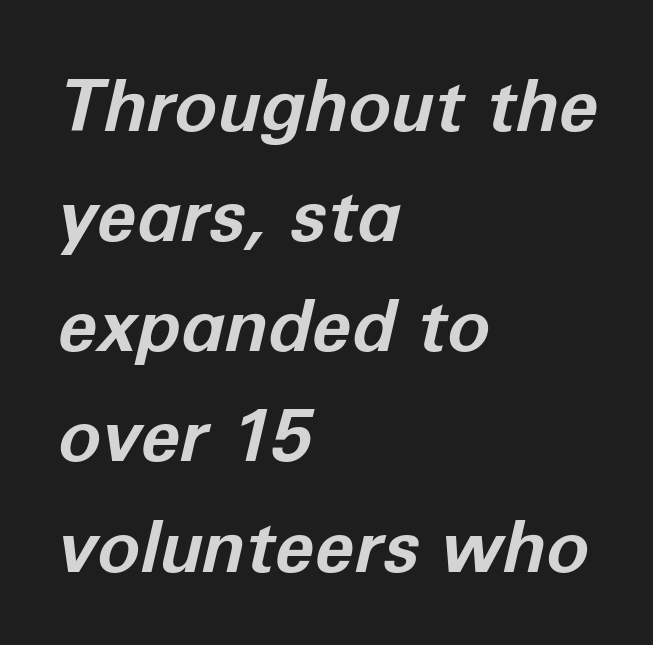
The image shows 72 px bold type, italic (leaning right); set left-aligned, normal line spacing (1.53x), normal letter spacing, not underlined; low stroke contrast and a medium x-height.
